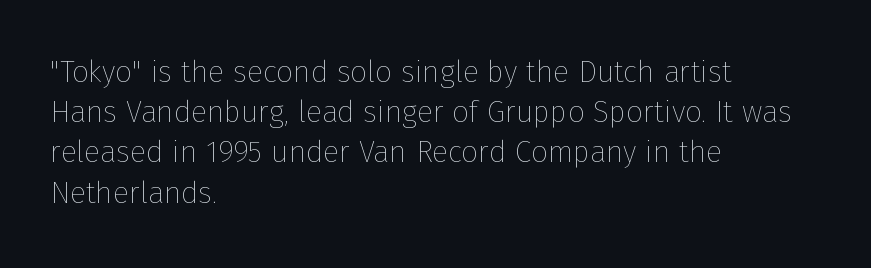
You could not count columns in this text — the font is proportionally spaced. Typeset ragged right — the left edge is the straight one. The weight would be labelled regular, book, light, or lighter still. Is there any slant? The stems are plumb. The line texture is even and compact thanks to regular tracking. The passage shown stacks its lines at a standard gap.
